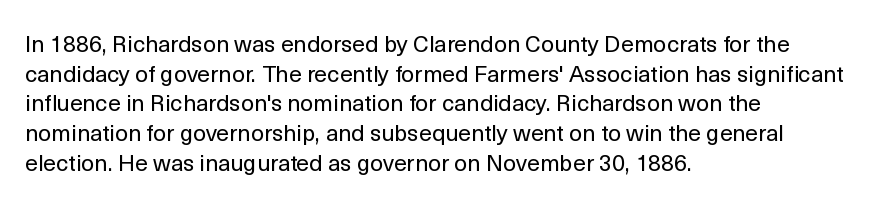
{"italic": "no", "bold": "no", "underline": "no", "align": "left", "line_spacing": "normal", "line_spacing_ratio": 1.29, "letter_spacing": "normal", "letter_spacing_em": 0.0, "glyph_px": 23}
